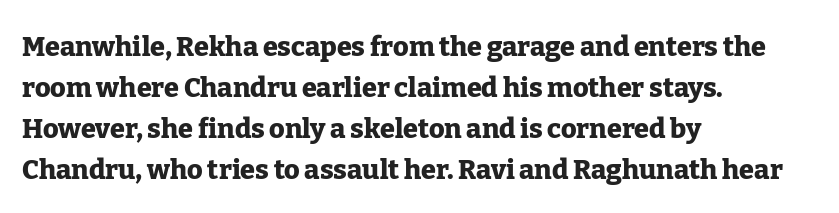
{"italic": "no", "bold": "yes", "underline": "no", "align": "left", "line_spacing": "normal", "line_spacing_ratio": 1.52, "letter_spacing": "normal", "letter_spacing_em": 0.0, "glyph_px": 27}
